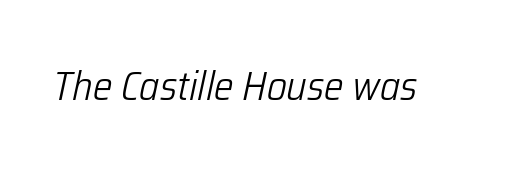
{"italic": "yes", "lean": "right", "slant_degrees": 12, "bold": "no", "weight": "light", "width": "condensed", "stroke_contrast": "low", "x_height": "medium", "monospaced": "no", "underline": "no", "letter_spacing": "normal", "letter_spacing_em": 0.0, "glyph_px": 41}
